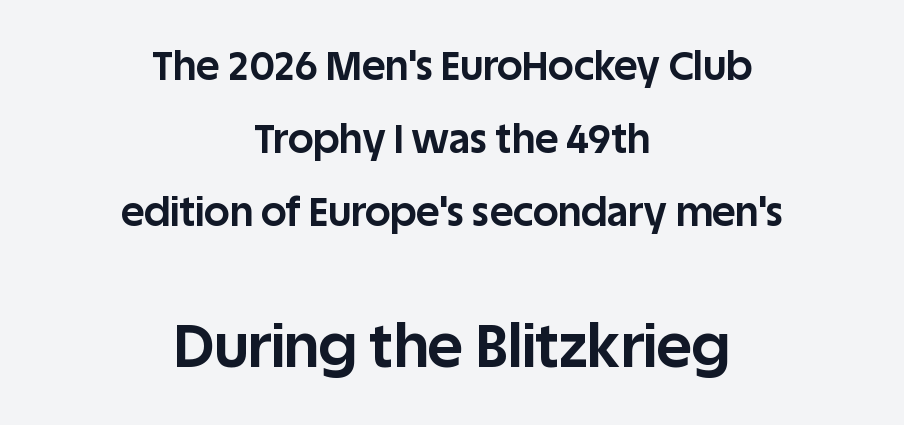
Q: Is the text bold? A: Yes.
Q: Is the text italic (slanted)? A: No, it is upright.
Q: Is the typeface a serif or a sans-serif typeface? A: Sans-serif.
Q: Is the text underlined? A: No.
Q: How is the paragraph aligned? A: Centered.
Q: Is the spacing between letters normal or unusually wide? A: Normal.
Q: Which block of text is set in a larger size, the first (top) or the second (bottom)? A: The second (bottom) one.
Q: Width (condensed, normal, or wide)? A: Normal.
Q: Stroke contrast? A: Low.
Q: x-height? A: Large.
Q: Monospaced? A: No.
